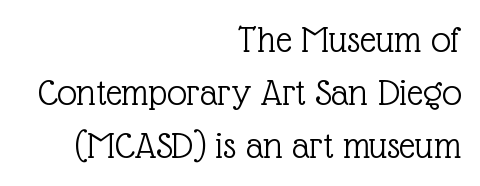
Q: Is the text bold? A: No.
Q: Is the text italic (slanted)? A: No, it is upright.
Q: Is the typeface a serif or a sans-serif typeface? A: Serif.
Q: Is the text underlined? A: No.
Q: How is the paragraph aligned? A: Right-aligned.
Q: Is the spacing between letters normal or unusually wide? A: Normal.
Q: Is the spacing between lines tight, normal or loose? A: Normal.
Q: Width (condensed, normal, or wide)? A: Normal.
Q: x-height? A: Medium.
Q: Monospaced? A: No.
